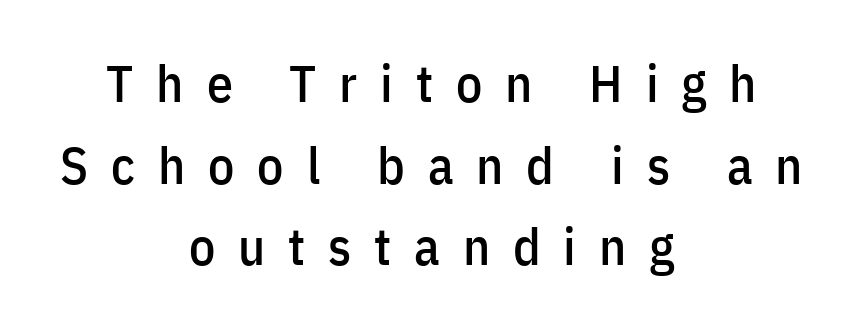
{"serif": "no", "italic": "no", "width": "condensed", "stroke_contrast": "low", "x_height": "medium", "monospaced": "no", "underline": "no", "align": "center", "line_spacing": "normal", "line_spacing_ratio": 1.57, "letter_spacing": "wide", "letter_spacing_em": 0.44, "glyph_px": 52}
